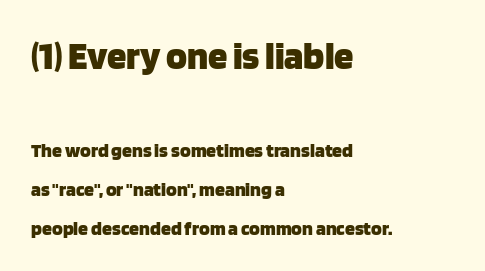
{"serif": "no", "italic": "no", "bold": "yes", "weight": "heavy", "width": "normal", "stroke_contrast": "low", "x_height": "large", "monospaced": "no", "underline": "no", "align": "left", "line_spacing": "loose", "line_spacing_ratio": 1.93, "letter_spacing": "normal", "letter_spacing_em": 0.0, "larger_block": "first", "size_ratio": 1.95, "glyph_px": 39}
